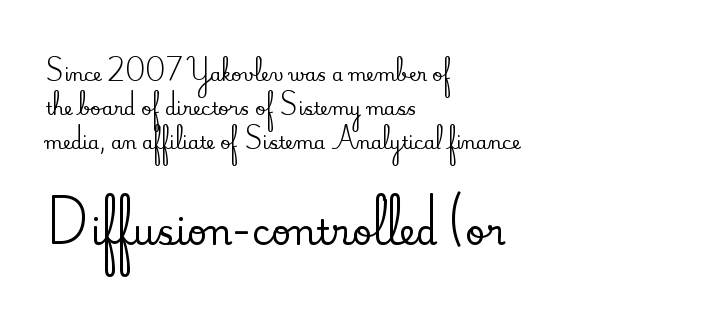
The image shows 35 px serif type, upright; set left-aligned, line spacing 1.88x, normal letter spacing, not underlined; the second (bottom) block is 1.94x larger; medium stroke contrast and a small x-height.
